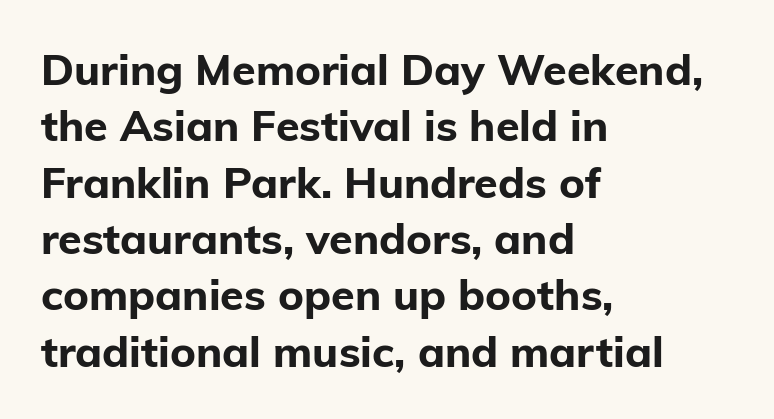
{"serif": "no", "italic": "no", "bold": "yes", "weight": "bold", "width": "normal", "stroke_contrast": "low", "x_height": "medium", "monospaced": "no", "underline": "no", "align": "left", "line_spacing": "normal", "line_spacing_ratio": 1.31, "letter_spacing": "normal", "letter_spacing_em": 0.0, "glyph_px": 43}
